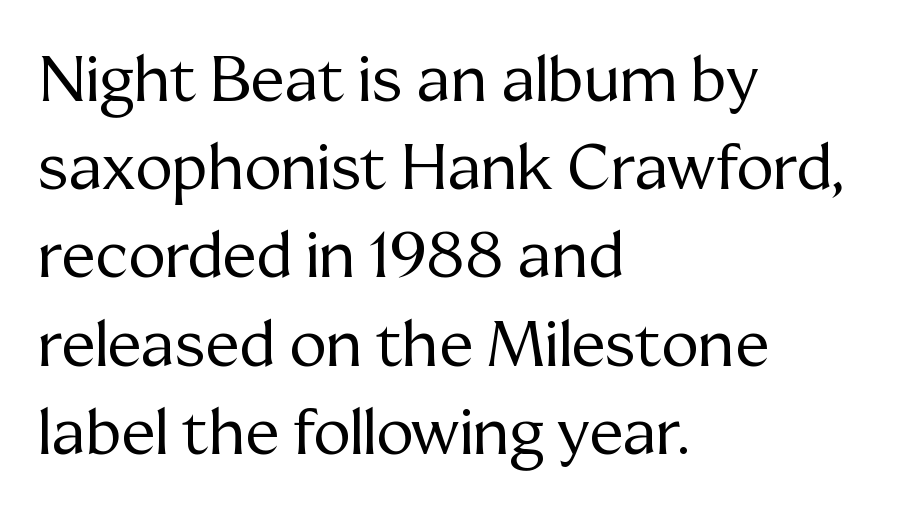
When letters stand straight like this, we call the style roman or upright. Each row of text sits above clean, open space. The letters advance in unequal steps, a hallmark of proportional type. The letters sit at their default tracking, neither squeezed nor spread. In terms of letterform style, serifs are clearly present.
